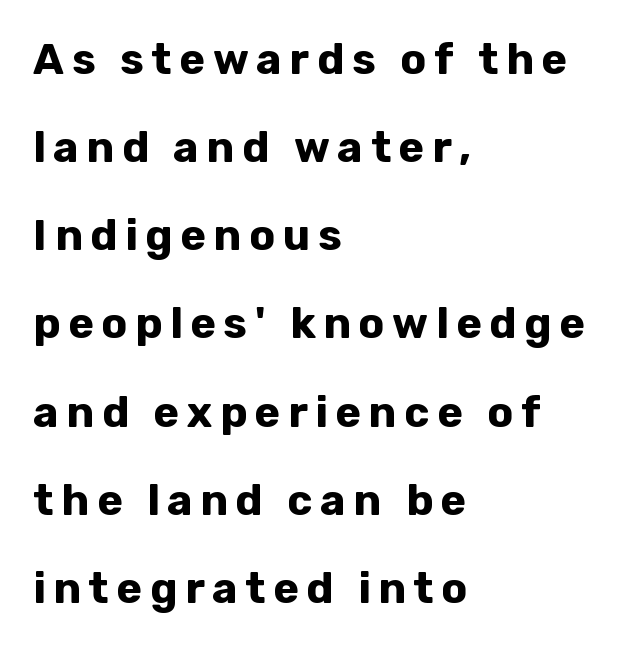
Q: Is the text bold? A: Yes.
Q: Is the text italic (slanted)? A: No, it is upright.
Q: Is the typeface a serif or a sans-serif typeface? A: Sans-serif.
Q: Is the text underlined? A: No.
Q: How is the paragraph aligned? A: Left-aligned.
Q: Is the spacing between lines tight, normal or loose? A: Loose.
Q: Width (condensed, normal, or wide)? A: Normal.
Q: Stroke contrast? A: Low.
Q: x-height? A: Medium.
Q: Monospaced? A: No.
